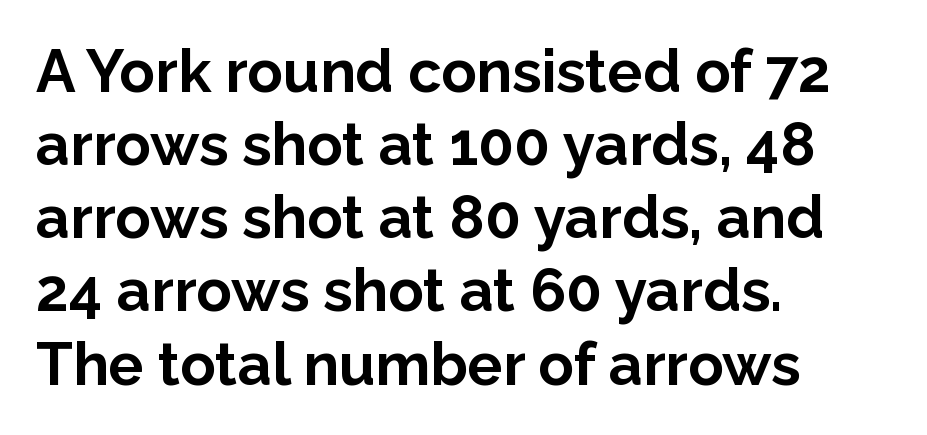
Q: Is the text bold? A: Yes.
Q: Is the text italic (slanted)? A: No, it is upright.
Q: Is the typeface a serif or a sans-serif typeface? A: Sans-serif.
Q: Is the text underlined? A: No.
Q: How is the paragraph aligned? A: Left-aligned.
Q: Is the spacing between letters normal or unusually wide? A: Normal.
Q: Width (condensed, normal, or wide)? A: Normal.
Q: Stroke contrast? A: Low.
Q: x-height? A: Medium.
Q: Monospaced? A: No.
